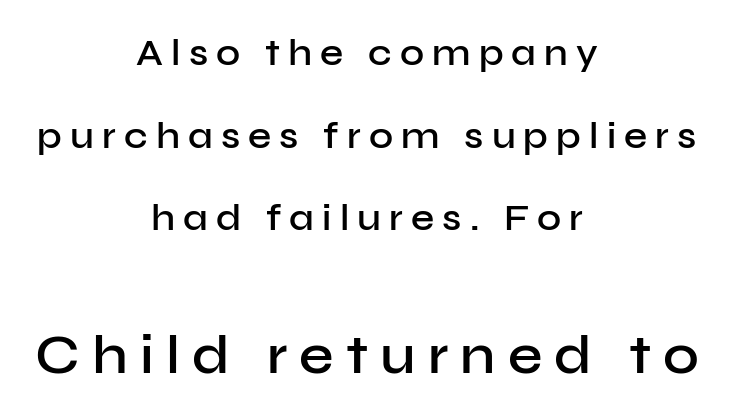
Q: Is the text bold? A: Semi-bold.
Q: Is the text italic (slanted)? A: No, it is upright.
Q: Is the typeface a serif or a sans-serif typeface? A: Sans-serif.
Q: Is the text underlined? A: No.
Q: How is the paragraph aligned? A: Centered.
Q: Is the spacing between letters normal or unusually wide? A: Unusually wide.
Q: Is the spacing between lines tight, normal or loose? A: Loose.
Q: Which block of text is set in a larger size, the first (top) or the second (bottom)? A: The second (bottom) one.
Q: Width (condensed, normal, or wide)? A: Normal.
Q: Stroke contrast? A: Low.
Q: x-height? A: Medium.
Q: Monospaced? A: No.
